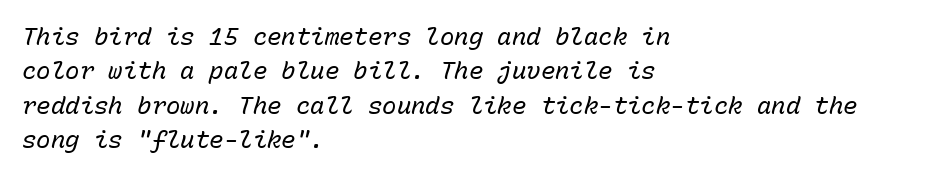
{"italic": "yes", "lean": "right", "slant_degrees": 15, "bold": "no", "underline": "no", "align": "left", "line_spacing": "normal", "line_spacing_ratio": 1.43, "letter_spacing": "normal", "letter_spacing_em": 0.0, "glyph_px": 24}
